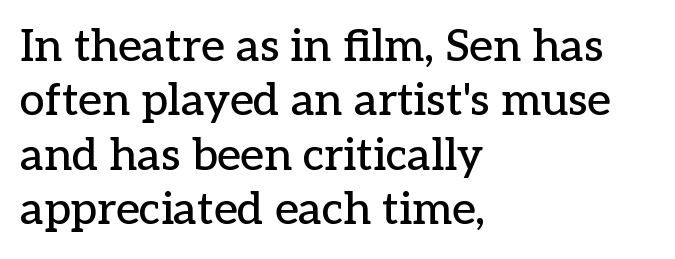
{"serif": "yes", "italic": "no", "width": "normal", "stroke_contrast": "low", "x_height": "medium", "monospaced": "no", "underline": "no", "align": "left", "line_spacing_ratio": 1.21, "letter_spacing": "normal", "letter_spacing_em": 0.0, "glyph_px": 45}
